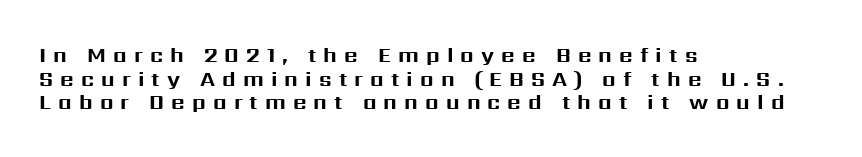
The baseline area is clear. You can tell it's not italic because the verticals are truly vertical. Leading is clearly below the norm, producing a dense column. In terms of weight, the rendering is a true, heavy bold.
